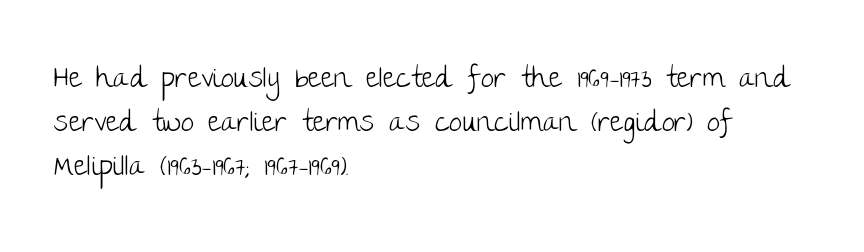
The image shows 29 px light sans-serif type, upright; set left-aligned, normal line spacing (1.52x), normal letter spacing, not underlined; low stroke contrast and a large x-height.
